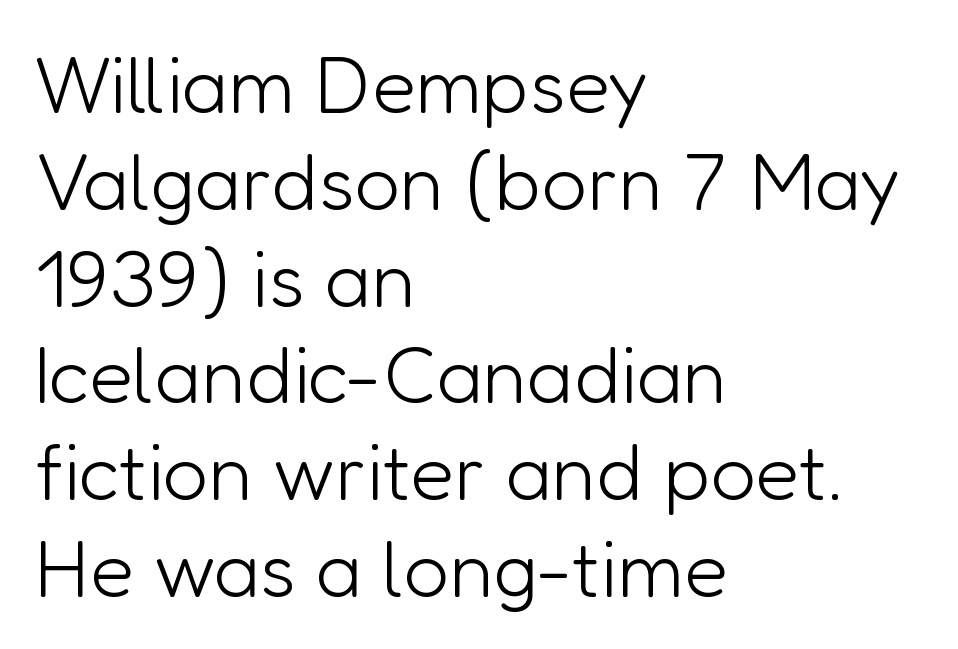
No chunkiness to these letters — they're not bold. Caption: multi-line text, flush left, ragged right. This sample uses plain, unmodified letter spacing. Plain, unruled lines of type. Unlike italic type, these characters show no tilt at all.
